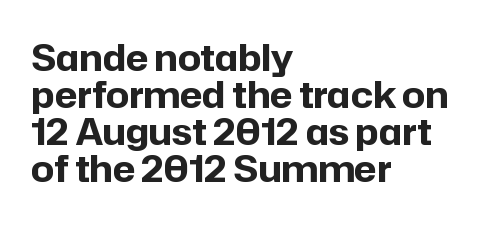
Q: Is the text bold? A: Yes.
Q: Is the text italic (slanted)? A: No, it is upright.
Q: Is the typeface a serif or a sans-serif typeface? A: Sans-serif.
Q: Is the text underlined? A: No.
Q: How is the paragraph aligned? A: Left-aligned.
Q: Is the spacing between letters normal or unusually wide? A: Normal.
Q: Is the spacing between lines tight, normal or loose? A: Tight.
Q: Width (condensed, normal, or wide)? A: Normal.
Q: Stroke contrast? A: Low.
Q: x-height? A: Medium.
Q: Monospaced? A: No.
